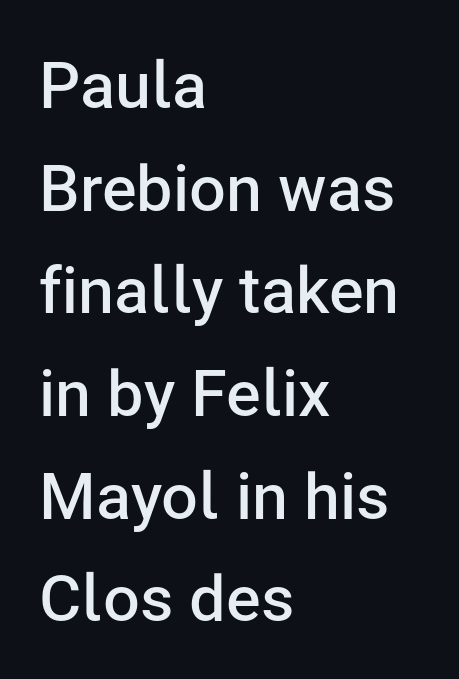
In CSS terms this would be text-align: left. Tall strokes in this sample are plumb rather than angled. These lines sit exactly where default settings would place them. Spacing between characters is what you'd get straight out of the box.
